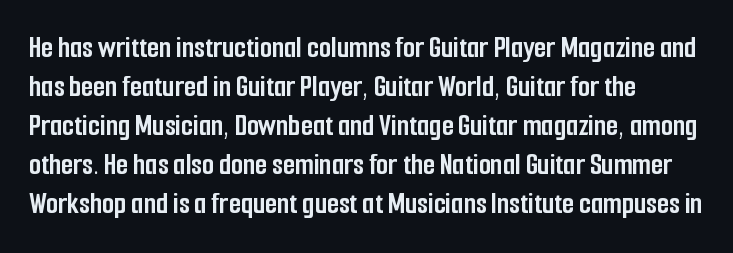
Q: Is the text bold? A: Yes.
Q: Is the text italic (slanted)? A: No, it is upright.
Q: Is the typeface a serif or a sans-serif typeface? A: Sans-serif.
Q: Is the text underlined? A: No.
Q: How is the paragraph aligned? A: Left-aligned.
Q: Is the spacing between letters normal or unusually wide? A: Normal.
Q: Is the spacing between lines tight, normal or loose? A: Normal.
Q: Width (condensed, normal, or wide)? A: Condensed.
Q: Stroke contrast? A: Low.
Q: x-height? A: Medium.
Q: Monospaced? A: No.
